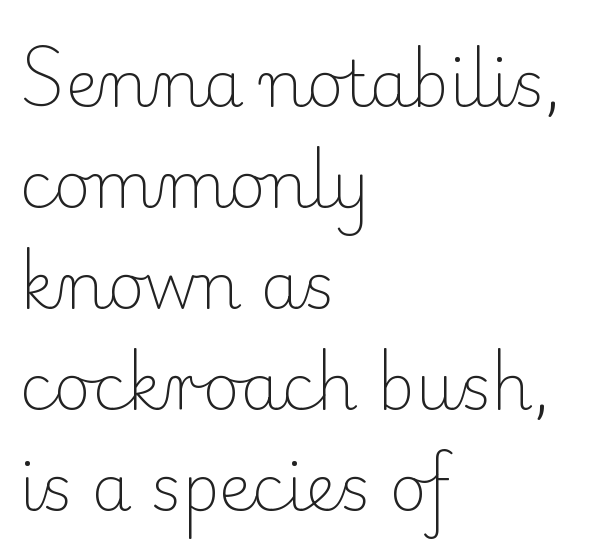
{"serif": "yes", "italic": "no", "bold": "no", "weight": "light", "width": "normal", "stroke_contrast": "low", "x_height": "small", "monospaced": "no", "underline": "no", "align": "left", "line_spacing": "normal", "line_spacing_ratio": 1.58, "letter_spacing": "normal", "letter_spacing_em": 0.0, "glyph_px": 64}
